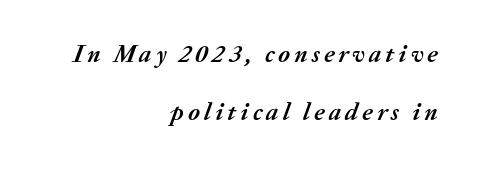
Q: Is the text bold? A: Yes.
Q: Is the text italic (slanted)? A: Yes, it leans right by about 20 degrees.
Q: Is the text underlined? A: No.
Q: How is the paragraph aligned? A: Right-aligned.
Q: Is the spacing between lines tight, normal or loose? A: Loose.
